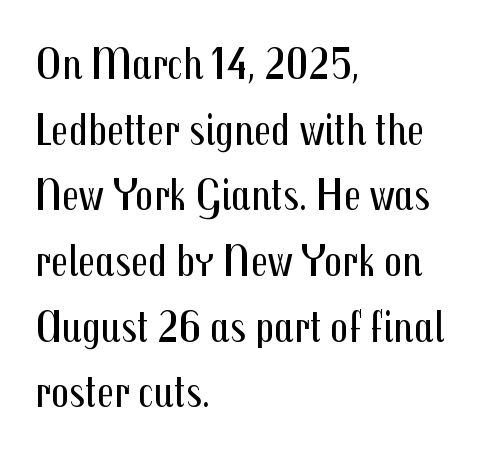
The image shows 45 px regular-weight, condensed sans-serif type, upright; set left-aligned, normal line spacing (1.46x), normal letter spacing, not underlined; medium stroke contrast and a medium x-height.
